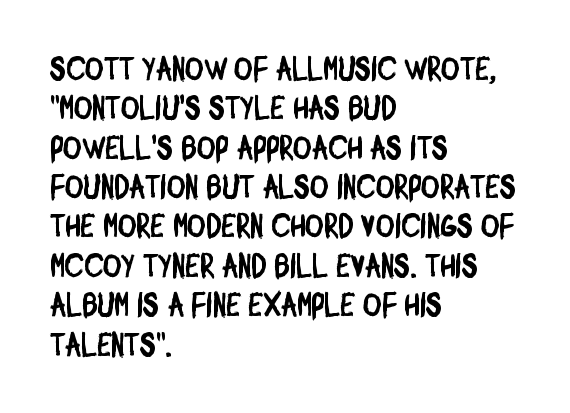
Q: Is the typeface a serif or a sans-serif typeface? A: Sans-serif.
Q: Is the text underlined? A: No.
Q: How is the paragraph aligned? A: Left-aligned.
Q: Is the spacing between letters normal or unusually wide? A: Normal.
Q: Width (condensed, normal, or wide)? A: Condensed.
Q: Stroke contrast? A: Low.
Q: x-height? A: Large.
Q: Monospaced? A: No.
